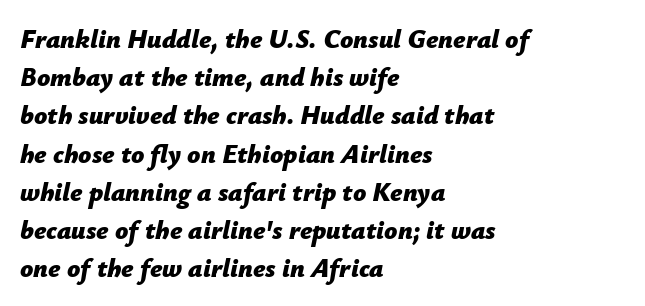
Q: Is the text bold? A: Yes.
Q: Is the text italic (slanted)? A: Yes, it leans right by about 12 degrees.
Q: Is the text underlined? A: No.
Q: How is the paragraph aligned? A: Left-aligned.
Q: Is the spacing between letters normal or unusually wide? A: Normal.
Q: Is the spacing between lines tight, normal or loose? A: Normal.
